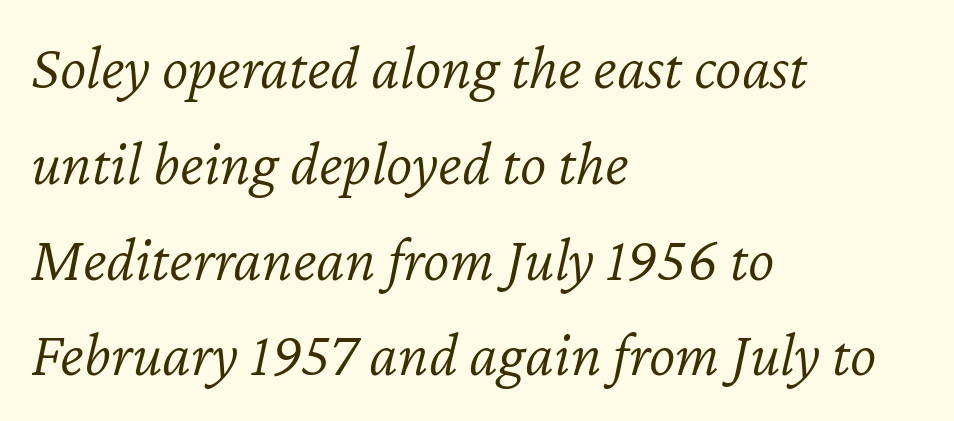
There is no visible air inserted between adjacent glyphs. Horizontal alignment here is leftward, the default for most running prose. Tall strokes in this sample are angled rather than plumb. Nobody drew a line under any word here.
